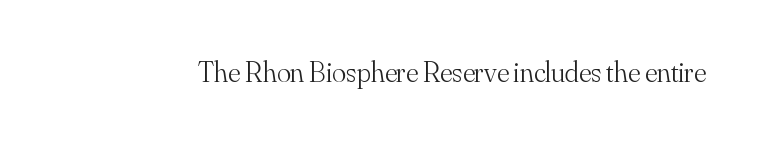
{"serif": "yes", "italic": "no", "bold": "no", "weight": "light", "width": "normal", "stroke_contrast": "medium", "x_height": "small", "monospaced": "no", "underline": "no", "letter_spacing": "normal", "letter_spacing_em": 0.0, "glyph_px": 29}
